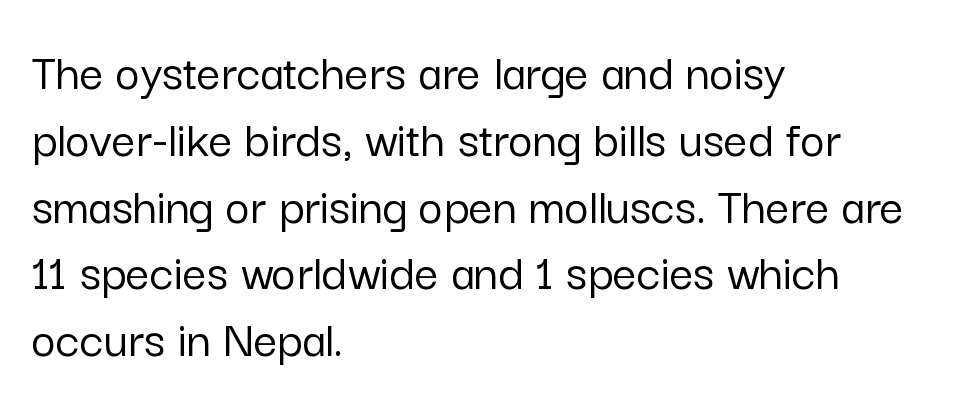
Looks like regular typesetting: each glyph gets only the width it needs. The lettering stays uniformly vertical, giving the passage a roman look. Reading down the block, your eye returns to a fixed left position each line. Vertical spacing — default. The space beneath each line is pristine and unruled. Check where the strokes stop: nothing finishes them off — pure sans.
